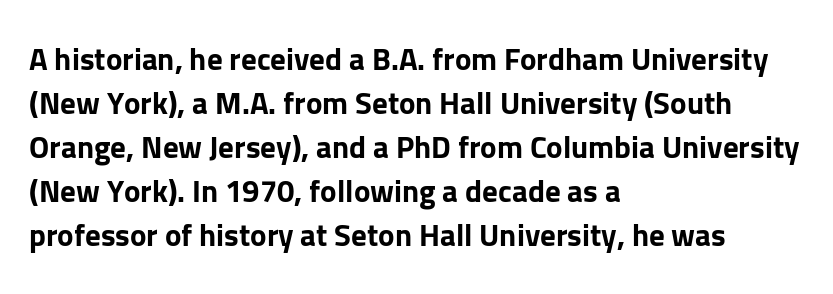
Q: Is the text bold? A: Yes.
Q: Is the text italic (slanted)? A: No, it is upright.
Q: Is the typeface a serif or a sans-serif typeface? A: Sans-serif.
Q: Is the text underlined? A: No.
Q: How is the paragraph aligned? A: Left-aligned.
Q: Is the spacing between letters normal or unusually wide? A: Normal.
Q: Is the spacing between lines tight, normal or loose? A: Normal.
Q: Width (condensed, normal, or wide)? A: Normal.
Q: Stroke contrast? A: Low.
Q: x-height? A: Medium.
Q: Monospaced? A: No.
